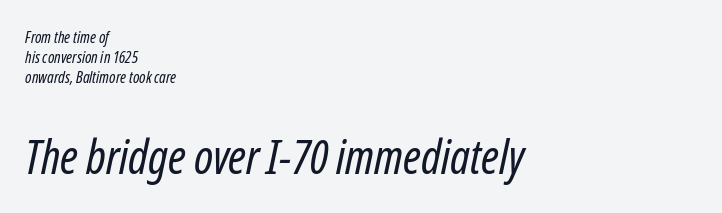
Q: Is the text bold? A: No.
Q: Is the text italic (slanted)? A: Yes, it leans right by about 12 degrees.
Q: Is the text underlined? A: No.
Q: How is the paragraph aligned? A: Left-aligned.
Q: Is the spacing between letters normal or unusually wide? A: Normal.
Q: Is the spacing between lines tight, normal or loose? A: Normal.
Q: Which block of text is set in a larger size, the first (top) or the second (bottom)? A: The second (bottom) one.
Q: Width (condensed, normal, or wide)? A: Condensed.
Q: Stroke contrast? A: Low.
Q: x-height? A: Medium.
Q: Monospaced? A: No.
